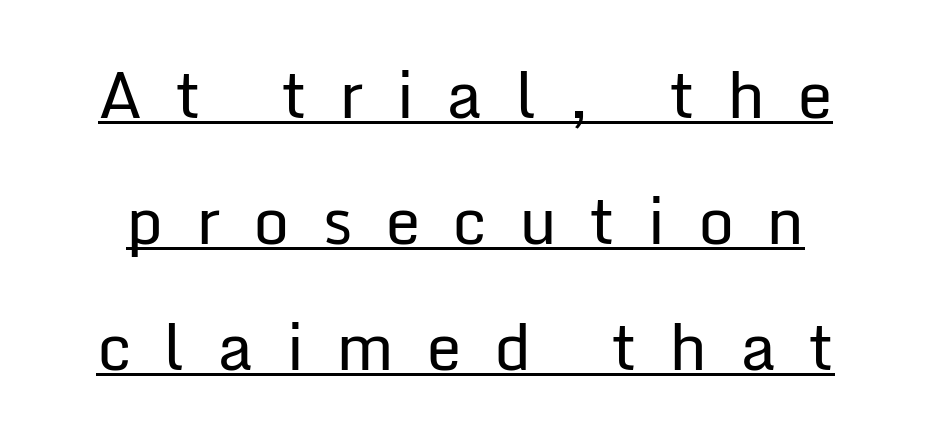
The image shows 64 px regular-weight sans-serif type, upright; set loose line spacing (1.97x), unusually wide letter spacing (+0.5 em), underlined; low stroke contrast and a medium x-height.
